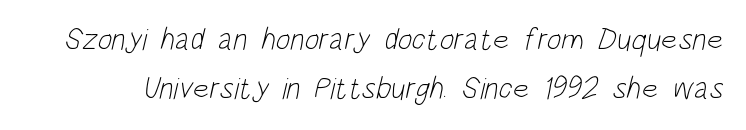
This rendering employs a face without finishing strokes, i.e., a sans-serif. This rendering leaves character spacing at its baseline value. The space beneath each line is pristine and unruled. The typesetting does not lean heavy: it is not bold. Here the designer chose a conventional face with non-uniform glyph widths. The leading is moderate, giving the passage an even texture.
